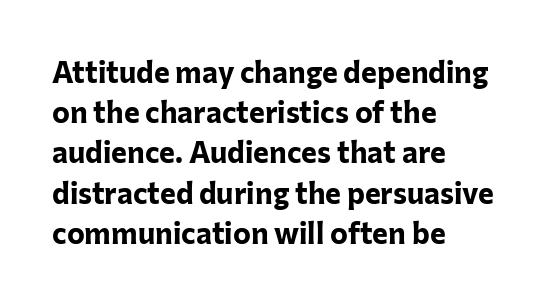
The typesetter chose a ragged-right arrangement here. You'd pick this weight for a headline — it's a proper bold. Decoration check: the copy has no underline. In terms of leading, this rendering sits right in the middle. The letters sit at their default tracking, neither squeezed nor spread. Proportional: the letters do not fall into vertical columns.
